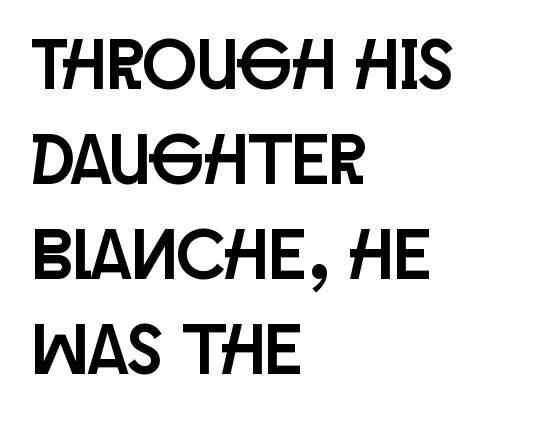
Q: Is the text italic (slanted)? A: No, it is upright.
Q: Is the typeface a serif or a sans-serif typeface? A: Sans-serif.
Q: Is the text underlined? A: No.
Q: How is the paragraph aligned? A: Left-aligned.
Q: Is the spacing between letters normal or unusually wide? A: Normal.
Q: Is the spacing between lines tight, normal or loose? A: Normal.
Q: Width (condensed, normal, or wide)? A: Condensed.
Q: Stroke contrast? A: Low.
Q: x-height? A: Large.
Q: Monospaced? A: No.
